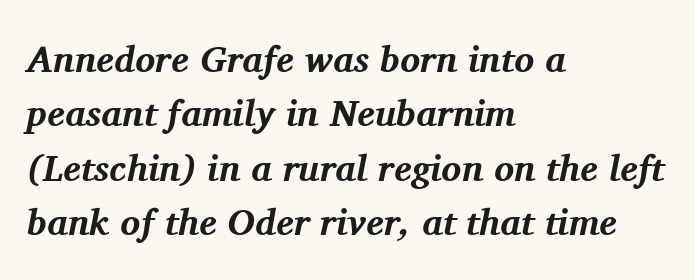
The image shows 37 px bold serif type, italic (leaning right); set left-aligned, normal line spacing (1.47x), normal letter spacing, not underlined; medium stroke contrast and a medium x-height.
